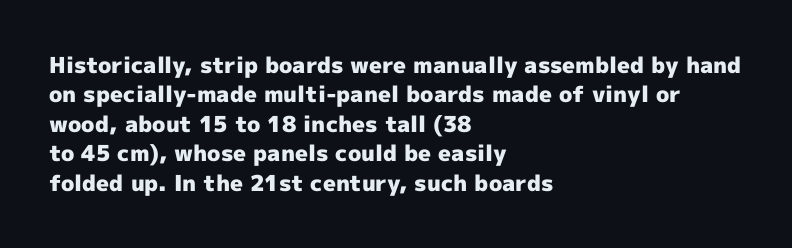
The image shows 22 px bold type, upright; set left-aligned, normal line spacing (1.34x), normal letter spacing, not underlined.
